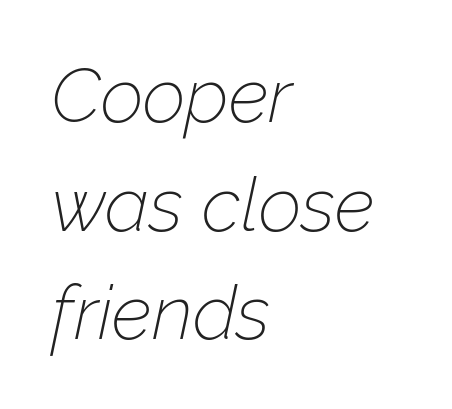
{"italic": "yes", "lean": "right", "slant_degrees": 12, "bold": "no", "weight": "thin", "width": "normal", "stroke_contrast": "low", "x_height": "medium", "monospaced": "no", "underline": "no", "align": "left", "line_spacing": "normal", "line_spacing_ratio": 1.45, "letter_spacing": "normal", "letter_spacing_em": 0.0, "glyph_px": 75}
